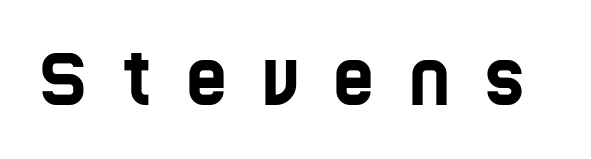
{"serif": "no", "width": "condensed", "stroke_contrast": "low", "x_height": "large", "monospaced": "no", "underline": "no", "letter_spacing": "wide", "letter_spacing_em": 0.49, "glyph_px": 70}
